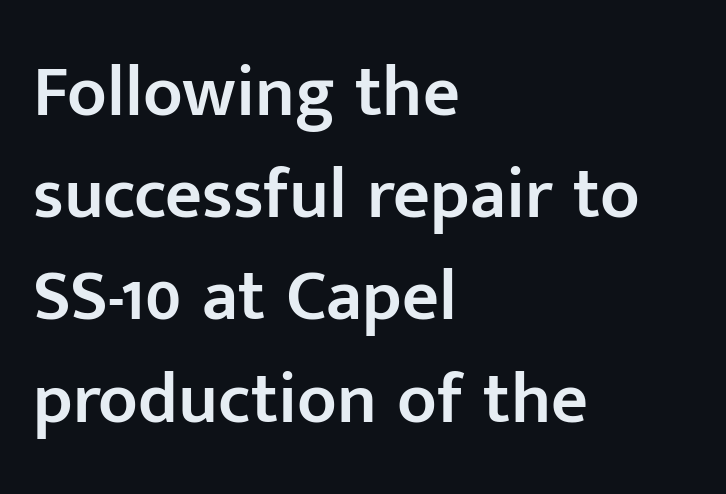
The image shows 72 px semibold sans-serif type, upright; set left-aligned, normal line spacing (1.42x), normal letter spacing, not underlined; low stroke contrast and a medium x-height.
